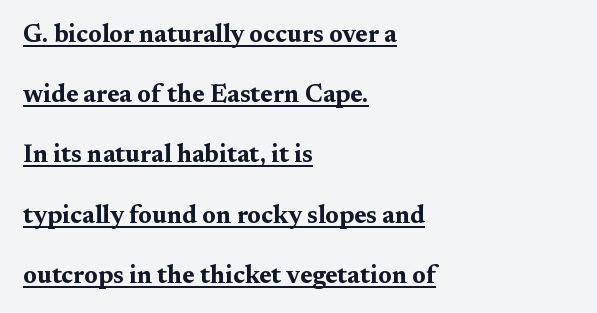
The image shows 25 px bold type, upright; set left-aligned, loose line spacing (2.41x), normal letter spacing, underlined.
